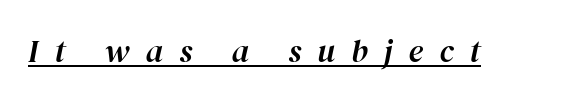
The image shows 32 px text type, italic (leaning right); set unusually wide letter spacing (+0.5 em), underlined; high stroke contrast and a medium x-height.
